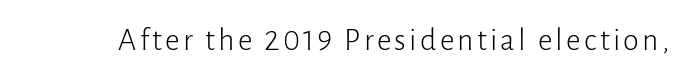
Q: Is the text bold? A: No.
Q: Is the text italic (slanted)? A: No, it is upright.
Q: Is the typeface a serif or a sans-serif typeface? A: Sans-serif.
Q: Is the text underlined? A: No.
Q: Width (condensed, normal, or wide)? A: Normal.
Q: Stroke contrast? A: Low.
Q: x-height? A: Medium.
Q: Monospaced? A: No.
